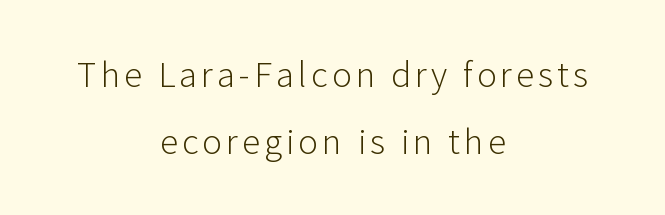
The image shows 37 px light sans-serif type, upright; set centered, line spacing 1.8x, not underlined; low stroke contrast and a medium x-height.
